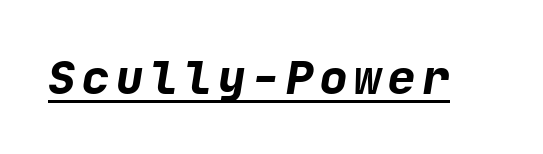
The image shows 46 px bold sans-serif type; set underlined; low stroke contrast and a medium x-height.
